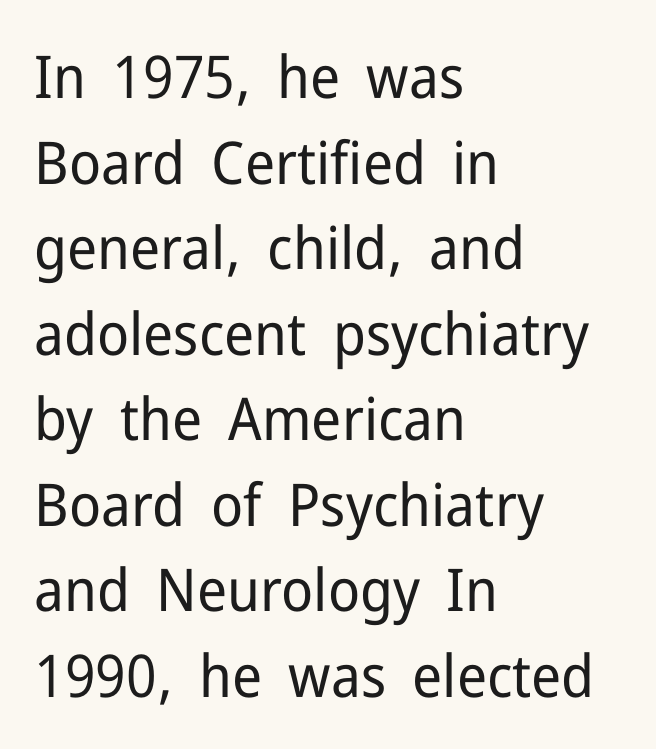
{"serif": "no", "italic": "no", "bold": "no", "weight": "regular", "width": "normal", "stroke_contrast": "low", "x_height": "medium", "monospaced": "no", "underline": "no", "align": "left", "line_spacing": "normal", "line_spacing_ratio": 1.45, "letter_spacing": "normal", "letter_spacing_em": 0.0, "glyph_px": 59}
